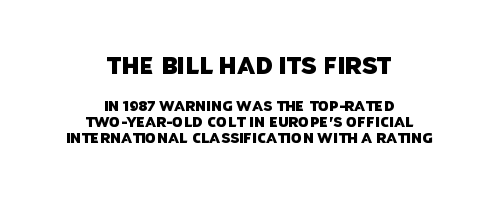
The image shows 23 px text type; set centered, tight line spacing (1.13x), normal letter spacing, not underlined; the first (top) block is 1.64x larger.
